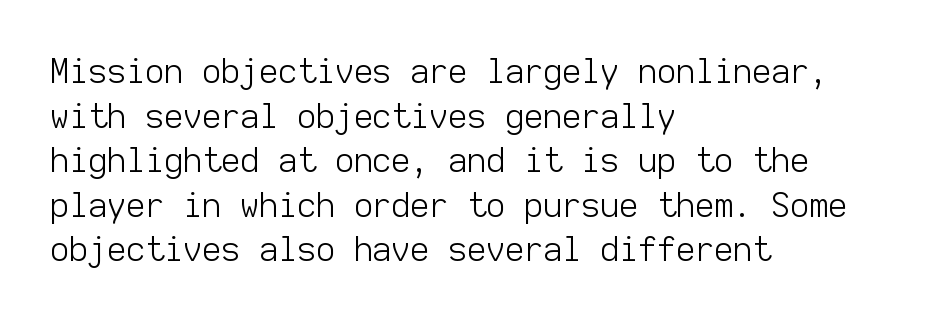
The image shows 33 px light sans-serif type, upright, monospaced; set left-aligned, normal line spacing (1.35x), normal letter spacing, not underlined; low stroke contrast and a medium x-height.
